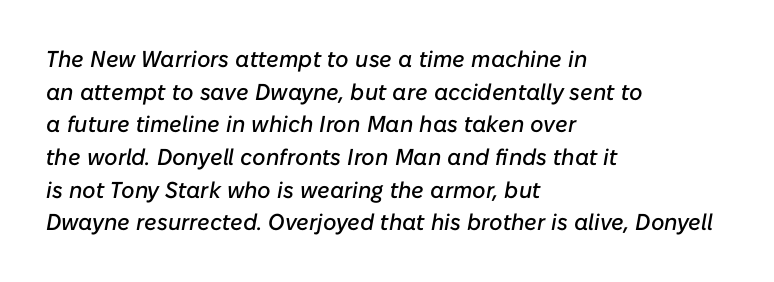
Q: Is the text italic (slanted)? A: Yes, it leans right by about 10 degrees.
Q: Is the text underlined? A: No.
Q: How is the paragraph aligned? A: Left-aligned.
Q: Is the spacing between letters normal or unusually wide? A: Normal.
Q: Is the spacing between lines tight, normal or loose? A: Normal.
